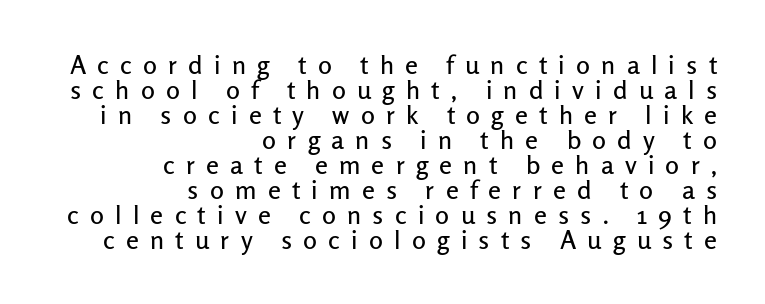
Is the block centered? No — it sits flush against the right margin. Students, observe: this is what under-led, compact text looks like. Glance below the letters and you will spot only blank space. A typesetter would call this heavily tracked-out type. Posture: vertical.
